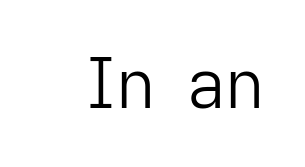
{"serif": "no", "italic": "no", "bold": "no", "weight": "light", "width": "normal", "stroke_contrast": "low", "x_height": "medium", "monospaced": "no", "underline": "no", "letter_spacing": "normal", "letter_spacing_em": 0.0, "glyph_px": 69}
